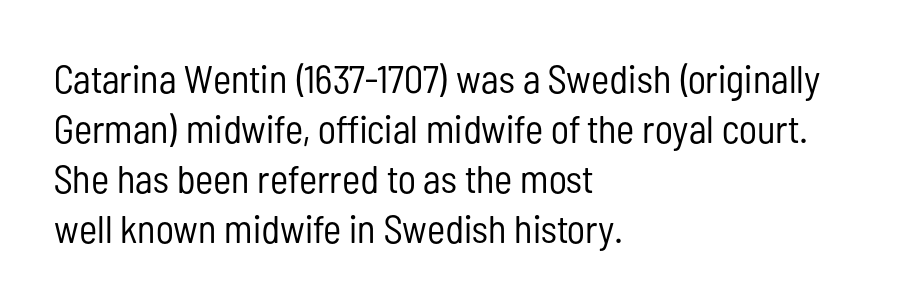
Q: Is the text bold? A: No.
Q: Is the text italic (slanted)? A: No, it is upright.
Q: Is the typeface a serif or a sans-serif typeface? A: Sans-serif.
Q: Is the text underlined? A: No.
Q: How is the paragraph aligned? A: Left-aligned.
Q: Is the spacing between letters normal or unusually wide? A: Normal.
Q: Is the spacing between lines tight, normal or loose? A: Normal.
Q: Width (condensed, normal, or wide)? A: Condensed.
Q: Stroke contrast? A: Low.
Q: x-height? A: Medium.
Q: Monospaced? A: No.
